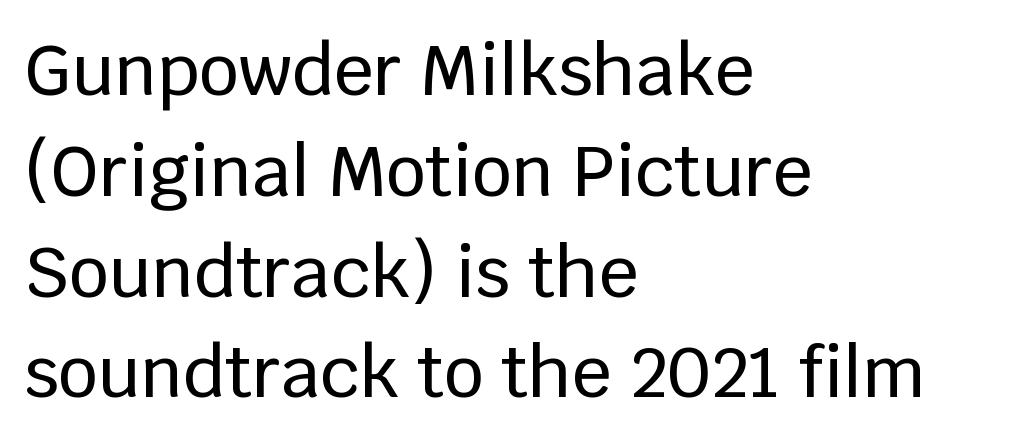
{"serif": "no", "italic": "no", "width": "normal", "stroke_contrast": "low", "x_height": "large", "monospaced": "no", "underline": "no", "align": "left", "line_spacing": "normal", "line_spacing_ratio": 1.44, "letter_spacing": "normal", "letter_spacing_em": 0.0, "glyph_px": 70}
